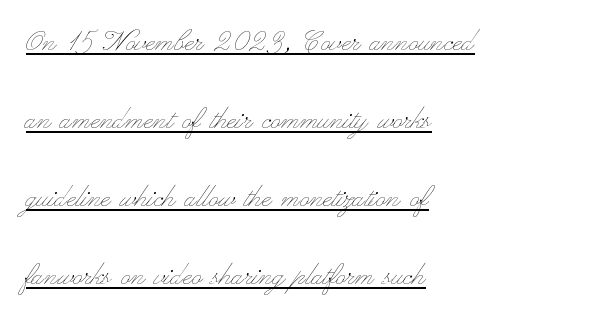
Q: Is the text bold? A: No.
Q: Is the text italic (slanted)? A: Yes.
Q: Is the text underlined? A: Yes.
Q: How is the paragraph aligned? A: Left-aligned.
Q: Is the spacing between letters normal or unusually wide? A: Normal.
Q: Is the spacing between lines tight, normal or loose? A: Loose.
Q: Width (condensed, normal, or wide)? A: Wide.
Q: Stroke contrast? A: Low.
Q: x-height? A: Small.
Q: Monospaced? A: No.
